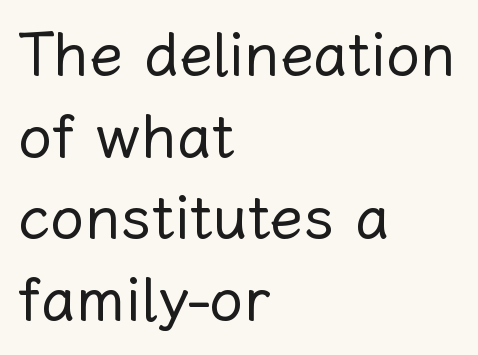
Interline gaps are of average width in this sample. Nobody drew a line under any word here. Casual observation: everything's shoved over to the left. Does extra space separate the letters? No, they use regular spacing. Think of a printed novel: that variable character pitch is what you see here. Stems here are at most as thick as an everyday book face.
